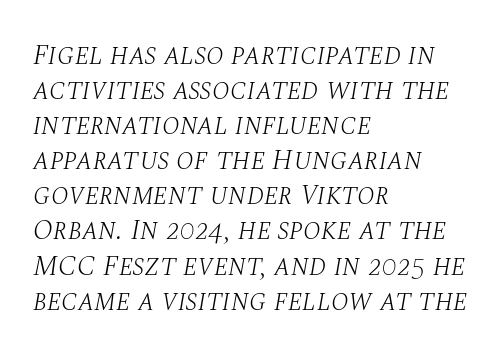
{"serif": "yes", "italic": "yes", "lean": "right", "slant_degrees": 10, "bold": "no", "weight": "light", "width": "normal", "stroke_contrast": "medium", "x_height": "large", "monospaced": "no", "underline": "no", "align": "left", "line_spacing_ratio": 1.21, "letter_spacing": "normal", "letter_spacing_em": 0.0, "glyph_px": 29}
